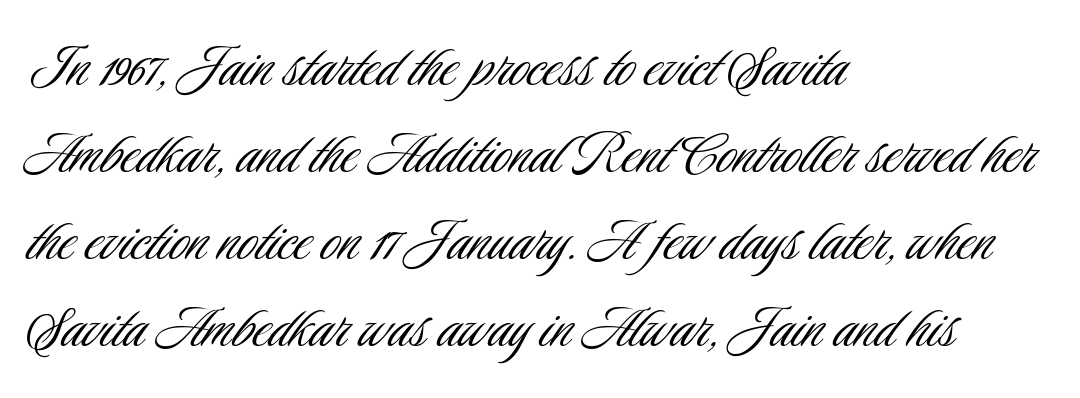
The rendering anchors every line to the left-hand side. Normally led — the rows are evenly, conventionally spaced. Ink coverage per letter is moderate at most. A sans-serif font was chosen for this passage. Each letter keeps its own natural width here, so spacing adapts to shape.
